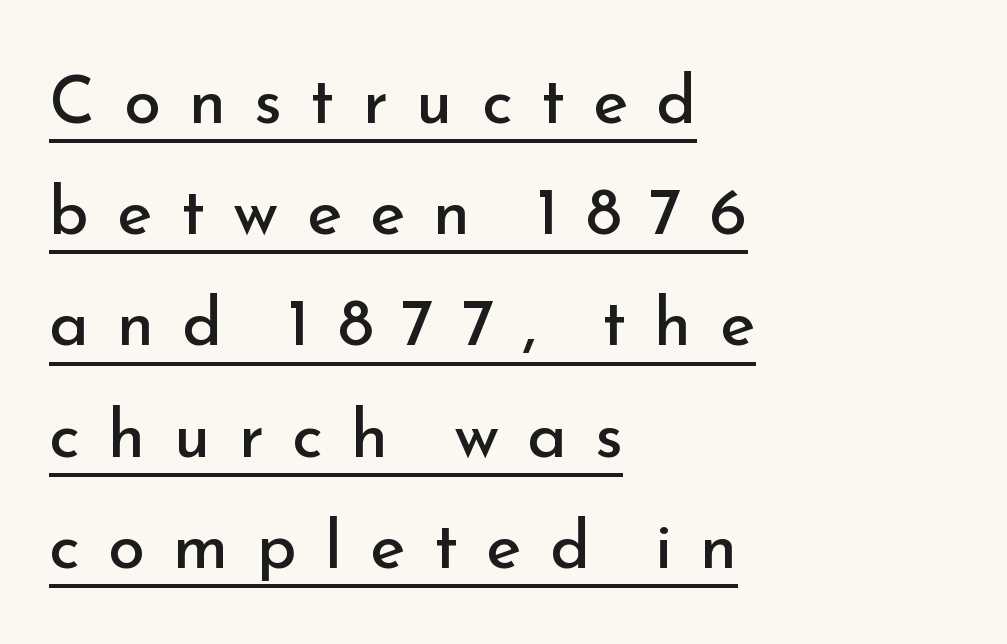
Q: Is the text bold? A: No.
Q: Is the text italic (slanted)? A: No, it is upright.
Q: Is the typeface a serif or a sans-serif typeface? A: Sans-serif.
Q: Is the text underlined? A: Yes.
Q: How is the paragraph aligned? A: Left-aligned.
Q: Is the spacing between letters normal or unusually wide? A: Unusually wide.
Q: Is the spacing between lines tight, normal or loose? A: Normal.
Q: Width (condensed, normal, or wide)? A: Normal.
Q: Stroke contrast? A: Low.
Q: x-height? A: Small.
Q: Monospaced? A: No.
